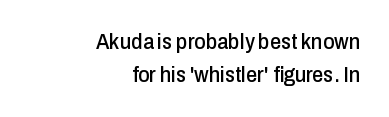
{"italic": "no", "underline": "no", "align": "right", "line_spacing": "normal", "line_spacing_ratio": 1.52, "letter_spacing": "normal", "letter_spacing_em": 0.0, "glyph_px": 22}
